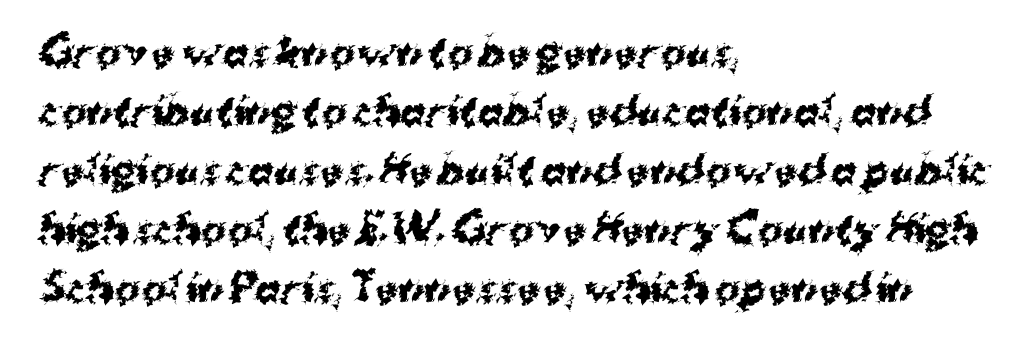
Chunky letters — that's bold for sure. Just letters on the line, the space beneath them empty. You could not count columns in this text — the font is proportionally spaced. Leading matches the norm, producing a regular column.
